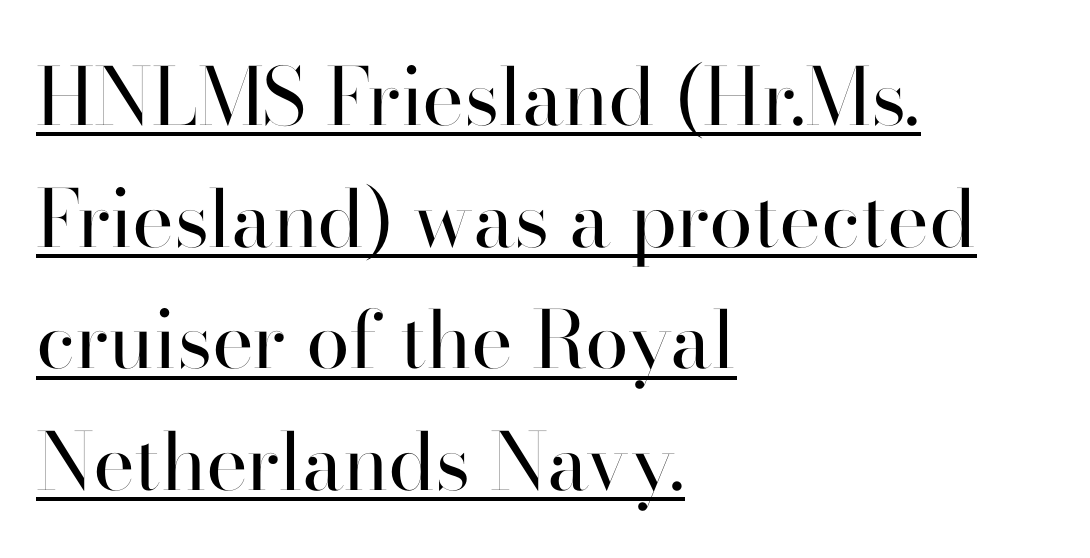
The image shows 79 px regular-weight sans-serif type, upright; set left-aligned, normal line spacing (1.54x), normal letter spacing, underlined; high stroke contrast and a small x-height.
